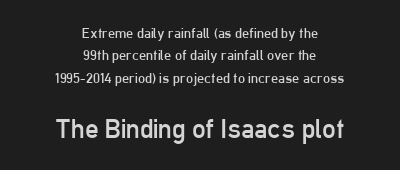
Q: Is the text bold? A: No.
Q: Is the text italic (slanted)? A: No, it is upright.
Q: Is the text underlined? A: No.
Q: How is the paragraph aligned? A: Centered.
Q: Is the spacing between letters normal or unusually wide? A: Normal.
Q: Is the spacing between lines tight, normal or loose? A: Normal.
Q: Which block of text is set in a larger size, the first (top) or the second (bottom)? A: The second (bottom) one.
